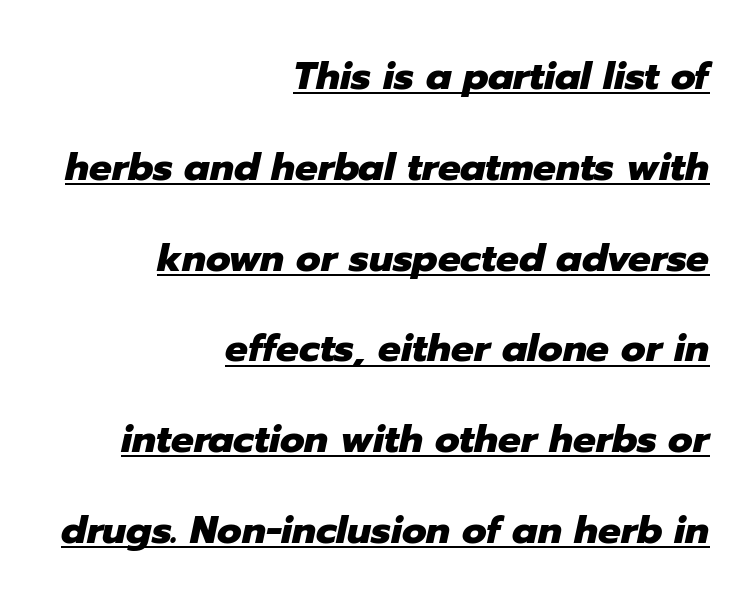
{"italic": "yes", "lean": "right", "slant_degrees": 12, "bold": "yes", "weight": "heavy", "width": "normal", "stroke_contrast": "low", "x_height": "medium", "monospaced": "no", "underline": "yes", "align": "right", "line_spacing": "loose", "line_spacing_ratio": 2.39, "letter_spacing": "normal", "letter_spacing_em": 0.0, "glyph_px": 38}
